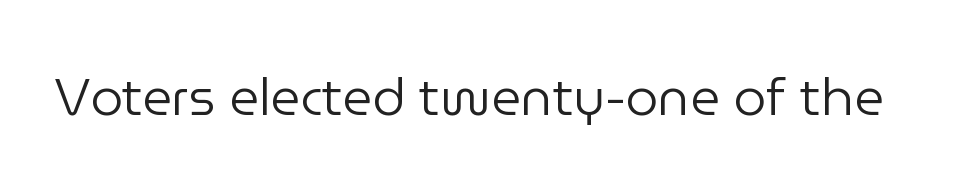
Q: Is the text bold? A: No.
Q: Is the text italic (slanted)? A: No, it is upright.
Q: Is the typeface a serif or a sans-serif typeface? A: Sans-serif.
Q: Is the text underlined? A: No.
Q: Is the spacing between letters normal or unusually wide? A: Normal.
Q: Width (condensed, normal, or wide)? A: Normal.
Q: Stroke contrast? A: Low.
Q: x-height? A: Medium.
Q: Monospaced? A: No.
